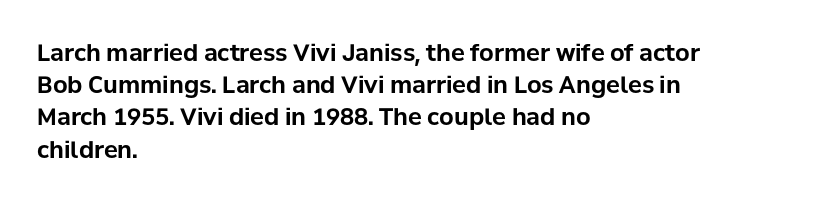
{"italic": "no", "bold": "yes", "underline": "no", "align": "left", "line_spacing": "normal", "line_spacing_ratio": 1.4, "letter_spacing": "normal", "letter_spacing_em": 0.0, "glyph_px": 23}
